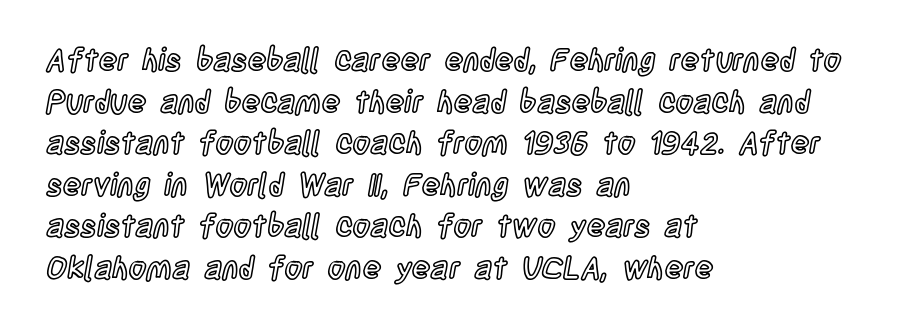
Q: Is the text italic (slanted)? A: Yes.
Q: Is the text underlined? A: No.
Q: How is the paragraph aligned? A: Left-aligned.
Q: Is the spacing between letters normal or unusually wide? A: Normal.
Q: Is the spacing between lines tight, normal or loose? A: Normal.
Q: Width (condensed, normal, or wide)? A: Condensed.
Q: x-height? A: Large.
Q: Monospaced? A: No.
